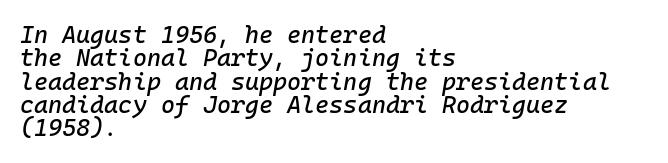
Q: Is the text italic (slanted)? A: Yes, it leans right by about 10 degrees.
Q: Is the text underlined? A: No.
Q: How is the paragraph aligned? A: Left-aligned.
Q: Is the spacing between letters normal or unusually wide? A: Normal.
Q: Is the spacing between lines tight, normal or loose? A: Tight.
